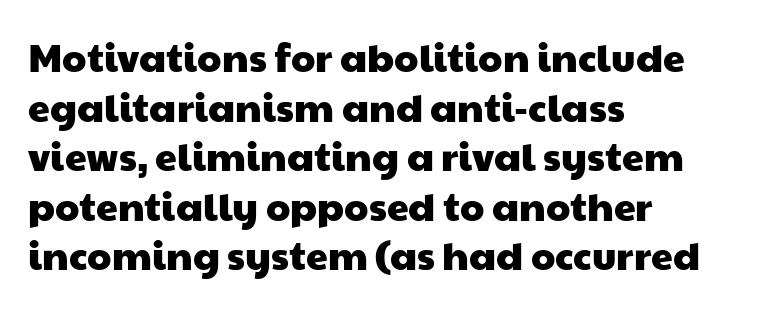
Clear beneath every line of the passage. Standard letterfit; no display-style spreading of the glyphs. Look at the bottom of the vertical strokes: they stop flat, with no serifs. The vertical gap from one line to the next is medium.
